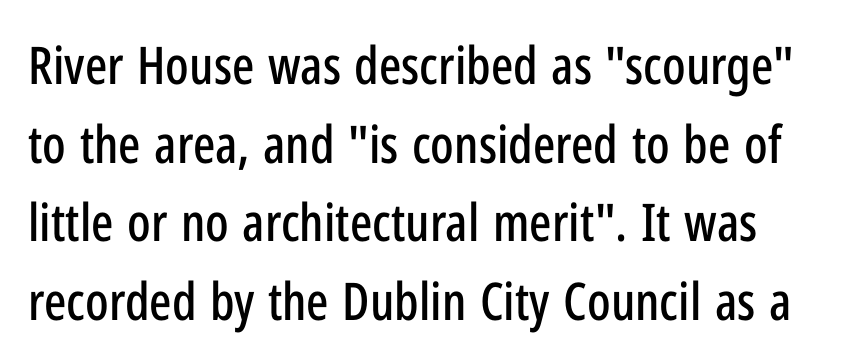
Q: Is the text italic (slanted)? A: No, it is upright.
Q: Is the typeface a serif or a sans-serif typeface? A: Sans-serif.
Q: Is the text underlined? A: No.
Q: Is the spacing between letters normal or unusually wide? A: Normal.
Q: Is the spacing between lines tight, normal or loose? A: Normal.
Q: Width (condensed, normal, or wide)? A: Condensed.
Q: Stroke contrast? A: Low.
Q: x-height? A: Medium.
Q: Monospaced? A: No.
